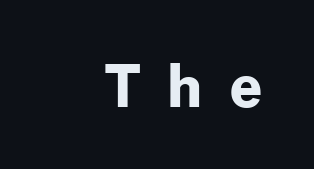
Q: Is the text bold? A: Yes.
Q: Is the text italic (slanted)? A: No, it is upright.
Q: Is the typeface a serif or a sans-serif typeface? A: Sans-serif.
Q: Is the text underlined? A: No.
Q: How is the paragraph aligned? A: Right-aligned.
Q: Is the spacing between letters normal or unusually wide? A: Unusually wide.
Q: Width (condensed, normal, or wide)? A: Normal.
Q: Stroke contrast? A: Low.
Q: x-height? A: Medium.
Q: Monospaced? A: No.
